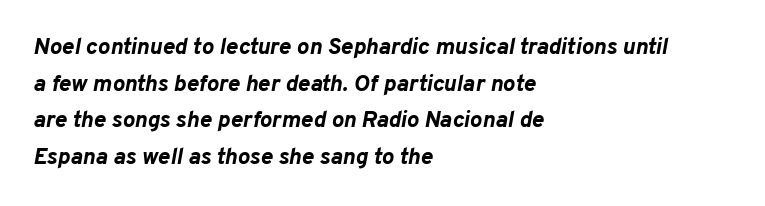
The image shows 23 px bold type, italic (leaning right); set left-aligned, normal line spacing (1.59x), normal letter spacing, not underlined.
